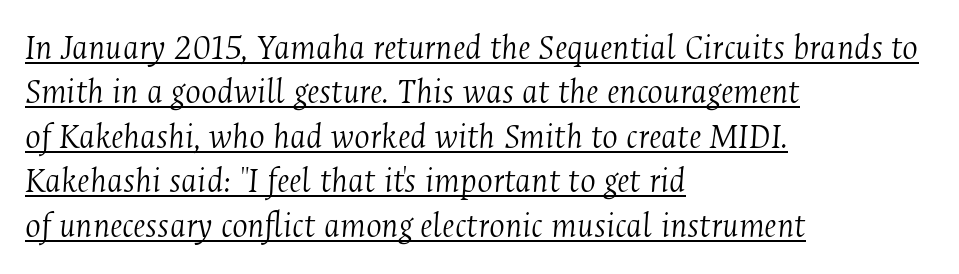
Q: Is the text bold? A: No.
Q: Is the text italic (slanted)? A: Yes, it leans right by about 4 degrees.
Q: Is the typeface a serif or a sans-serif typeface? A: Serif.
Q: Is the text underlined? A: Yes.
Q: How is the paragraph aligned? A: Left-aligned.
Q: Is the spacing between letters normal or unusually wide? A: Normal.
Q: Width (condensed, normal, or wide)? A: Condensed.
Q: Stroke contrast? A: Medium.
Q: x-height? A: Medium.
Q: Monospaced? A: No.
